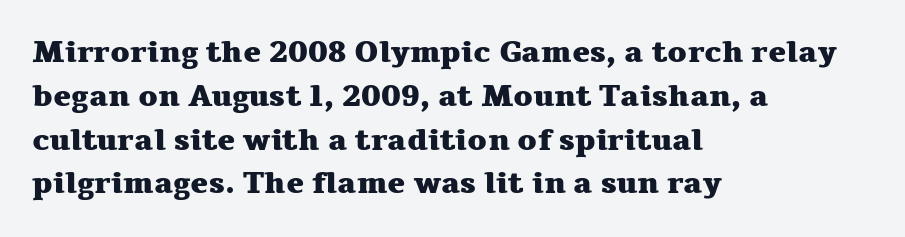
Beneath every word, the page is bare. Nope, not italic — everything's standing straight. Interline gaps are of average width in this sample. Each word holds together tightly as a unit, with standard inter-letter gaps. This is heavy type, rendered in bold. The passage shown is typed in a proportional face where columns would drift.
